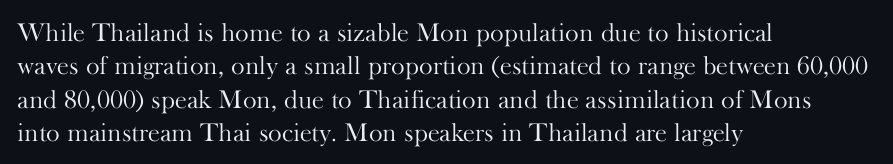
Compared with typical paragraphs, the rows here are spaced about the same. The letters stand straight up with perfectly vertical stems. Short and long lines alike share a common starting point at left. Is the stroke heavy? The answer is a plain regular-or-lighter. In terms of letterspacing, this is plain default setting. Just letters on the line, the space beneath them empty.
